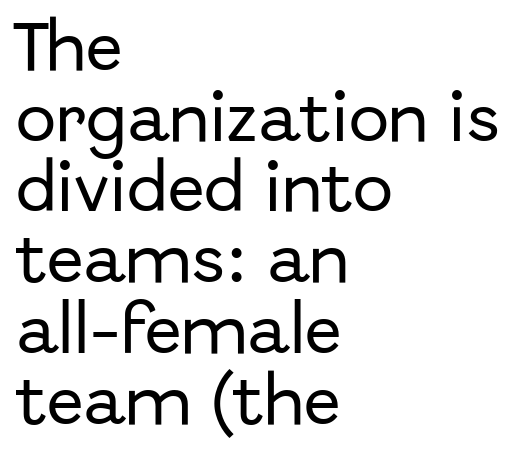
Q: Is the text italic (slanted)? A: No, it is upright.
Q: Is the typeface a serif or a sans-serif typeface? A: Sans-serif.
Q: Is the text underlined? A: No.
Q: How is the paragraph aligned? A: Left-aligned.
Q: Is the spacing between letters normal or unusually wide? A: Normal.
Q: Is the spacing between lines tight, normal or loose? A: Normal.
Q: Width (condensed, normal, or wide)? A: Normal.
Q: Stroke contrast? A: Low.
Q: x-height? A: Medium.
Q: Monospaced? A: No.
